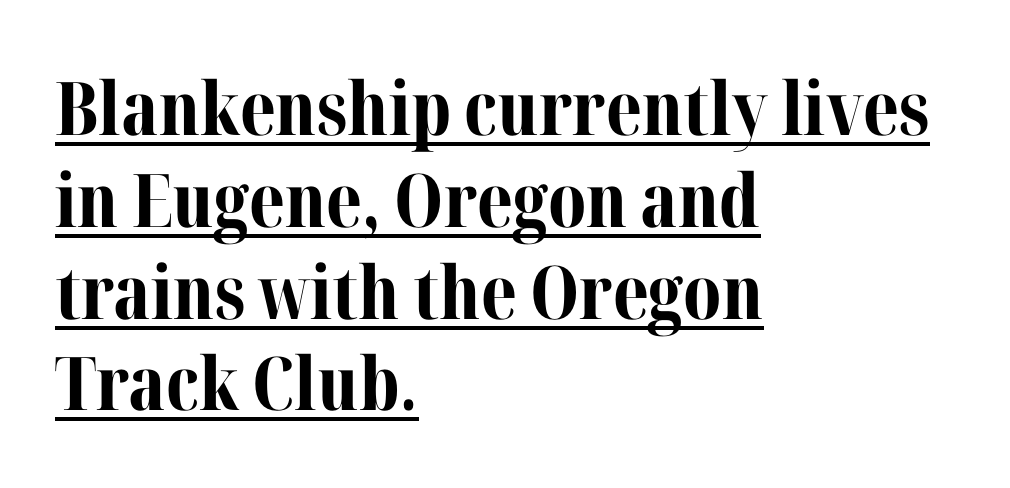
{"serif": "yes", "italic": "no", "bold": "yes", "weight": "bold", "width": "normal", "stroke_contrast": "medium", "x_height": "medium", "monospaced": "no", "underline": "yes", "align": "left", "line_spacing_ratio": 1.24, "letter_spacing": "normal", "letter_spacing_em": 0.0, "glyph_px": 74}
